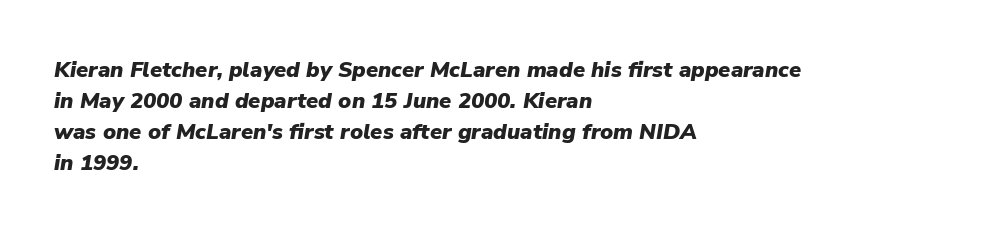
Q: Is the text bold? A: Yes.
Q: Is the text italic (slanted)? A: Yes, it leans right by about 9 degrees.
Q: Is the text underlined? A: No.
Q: How is the paragraph aligned? A: Left-aligned.
Q: Is the spacing between letters normal or unusually wide? A: Normal.
Q: Is the spacing between lines tight, normal or loose? A: Normal.
